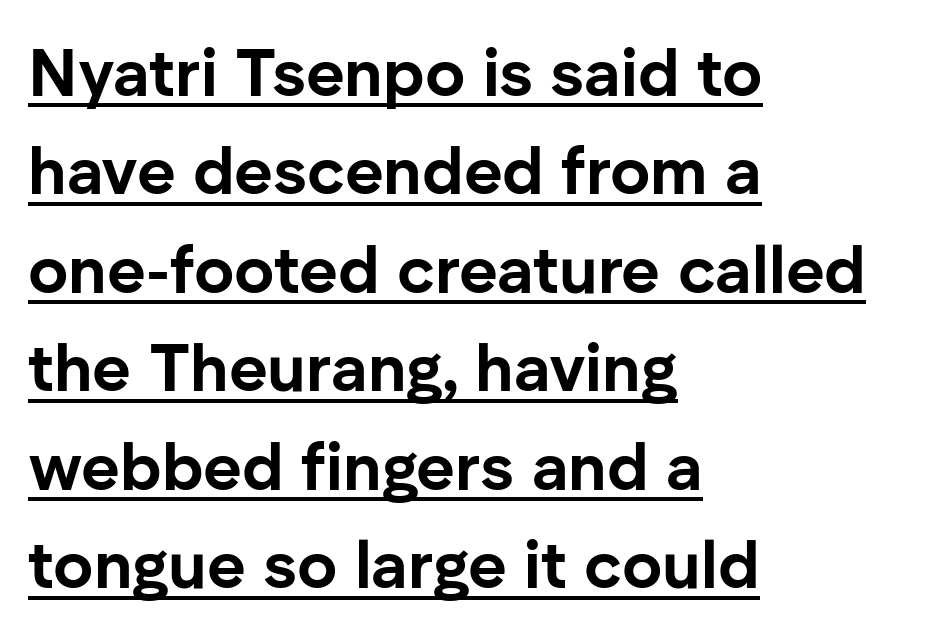
The typesetter chose a ragged-right arrangement here. The designer left line spacing at the default. Typesetter's note: full bold, strokes at maximum text heaviness. Designer's note — italics off, roman on. The tracking reads as untouched default to a designer's eye. Somebody hit Ctrl+U on this one — the words are underlined.
